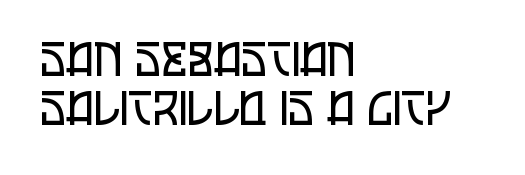
Q: Is the text bold? A: No.
Q: Is the text italic (slanted)? A: No, it is upright.
Q: Is the typeface a serif or a sans-serif typeface? A: Sans-serif.
Q: Is the text underlined? A: No.
Q: How is the paragraph aligned? A: Left-aligned.
Q: Is the spacing between letters normal or unusually wide? A: Normal.
Q: Is the spacing between lines tight, normal or loose? A: Tight.
Q: Width (condensed, normal, or wide)? A: Condensed.
Q: Stroke contrast? A: Low.
Q: x-height? A: Large.
Q: Monospaced? A: No.
